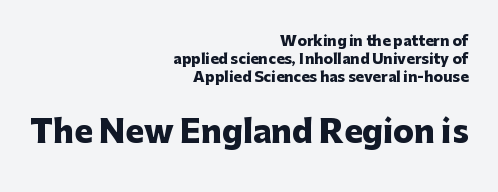
Q: Is the text bold? A: Yes.
Q: Is the text italic (slanted)? A: No, it is upright.
Q: Is the typeface a serif or a sans-serif typeface? A: Sans-serif.
Q: Is the text underlined? A: No.
Q: How is the paragraph aligned? A: Right-aligned.
Q: Is the spacing between letters normal or unusually wide? A: Normal.
Q: Is the spacing between lines tight, normal or loose? A: Normal.
Q: Which block of text is set in a larger size, the first (top) or the second (bottom)? A: The second (bottom) one.
Q: Width (condensed, normal, or wide)? A: Normal.
Q: Stroke contrast? A: Low.
Q: x-height? A: Medium.
Q: Monospaced? A: No.
